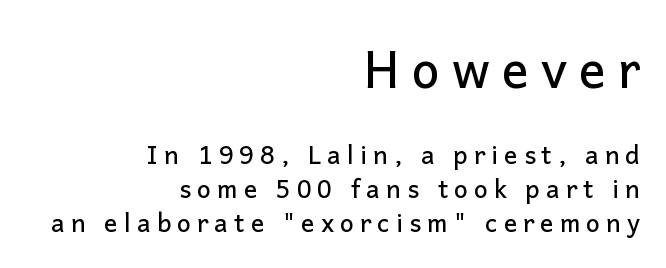
Nobody drew a line under any word here. Type size steps down from the first block to the second. The face used here is proportionally spaced, like ordinary book or web type. The compositor pushed each line to the right boundary. The typeface chosen for these lines omits serifs.
